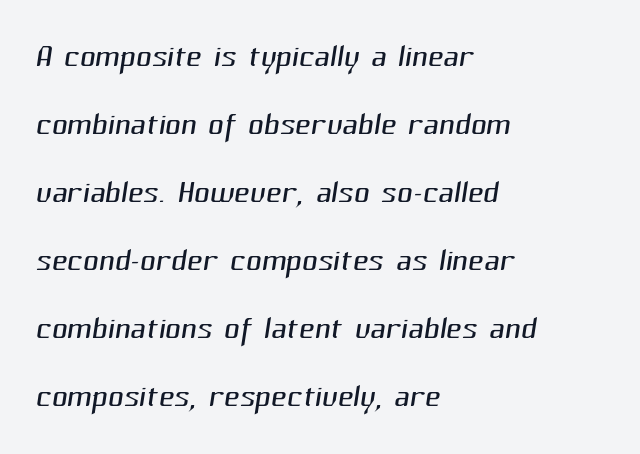
Q: Is the text bold? A: No.
Q: Is the typeface a serif or a sans-serif typeface? A: Sans-serif.
Q: Is the text underlined? A: No.
Q: How is the paragraph aligned? A: Left-aligned.
Q: Is the spacing between letters normal or unusually wide? A: Normal.
Q: Is the spacing between lines tight, normal or loose? A: Normal.
Q: Width (condensed, normal, or wide)? A: Normal.
Q: Stroke contrast? A: Medium.
Q: x-height? A: Medium.
Q: Monospaced? A: No.
